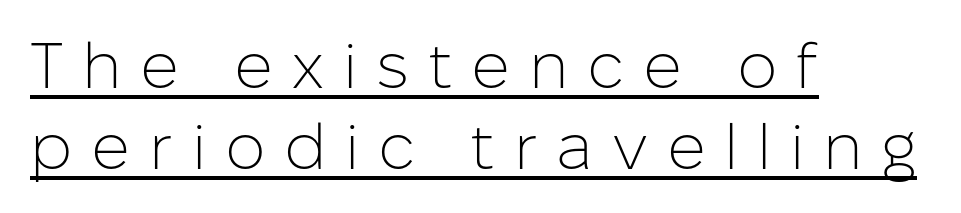
The image shows 64 px light sans-serif type, upright; set left-aligned, normal line spacing (1.27x), unusually wide letter spacing (+0.29 em), underlined; low stroke contrast and a medium x-height.
